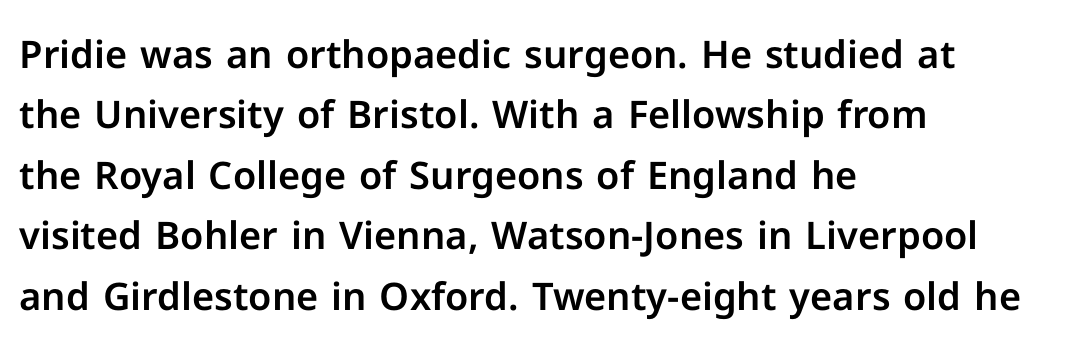
{"serif": "no", "italic": "no", "width": "normal", "stroke_contrast": "low", "x_height": "medium", "monospaced": "no", "underline": "no", "align": "left", "line_spacing": "normal", "line_spacing_ratio": 1.59, "letter_spacing": "normal", "letter_spacing_em": 0.0, "glyph_px": 38}
